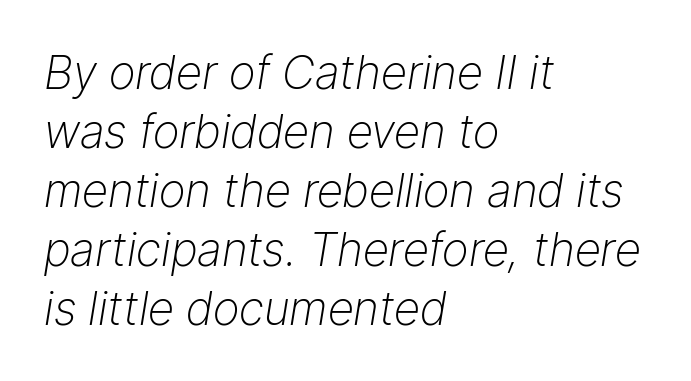
{"italic": "yes", "lean": "right", "slant_degrees": 9, "bold": "no", "weight": "light", "width": "normal", "stroke_contrast": "low", "x_height": "medium", "monospaced": "no", "underline": "no", "align": "left", "line_spacing": "normal", "line_spacing_ratio": 1.28, "letter_spacing": "normal", "letter_spacing_em": 0.0, "glyph_px": 46}
